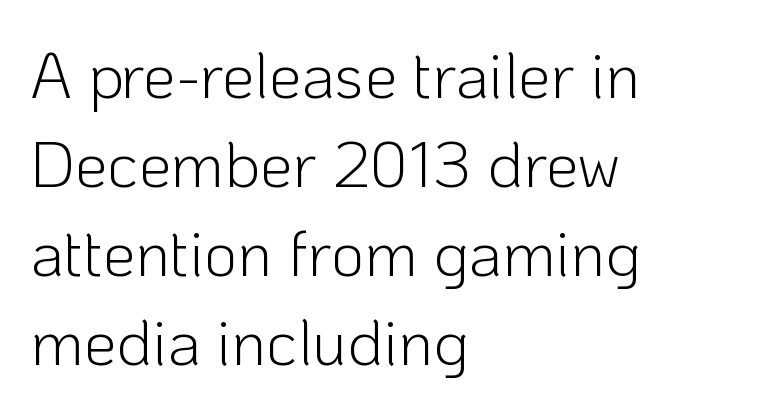
Q: Is the text bold? A: No.
Q: Is the text italic (slanted)? A: No, it is upright.
Q: Is the typeface a serif or a sans-serif typeface? A: Sans-serif.
Q: Is the text underlined? A: No.
Q: How is the paragraph aligned? A: Left-aligned.
Q: Is the spacing between letters normal or unusually wide? A: Normal.
Q: Is the spacing between lines tight, normal or loose? A: Normal.
Q: Width (condensed, normal, or wide)? A: Normal.
Q: Stroke contrast? A: Low.
Q: x-height? A: Medium.
Q: Monospaced? A: No.
